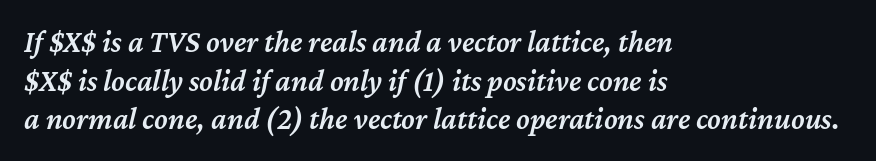
Q: Is the text bold? A: Semi-bold.
Q: Is the text italic (slanted)? A: Yes, it leans right by about 12 degrees.
Q: Is the text underlined? A: No.
Q: How is the paragraph aligned? A: Left-aligned.
Q: Is the spacing between letters normal or unusually wide? A: Normal.
Q: Is the spacing between lines tight, normal or loose? A: Normal.
Q: Width (condensed, normal, or wide)? A: Normal.
Q: Stroke contrast? A: Medium.
Q: x-height? A: Medium.
Q: Monospaced? A: No.
